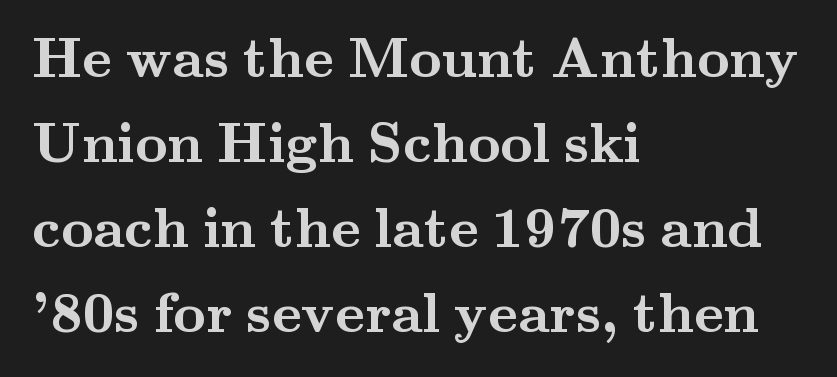
The image shows 56 px semibold, wide serif type, upright; set left-aligned, normal line spacing (1.52x), normal letter spacing, not underlined; medium stroke contrast and a small x-height.
